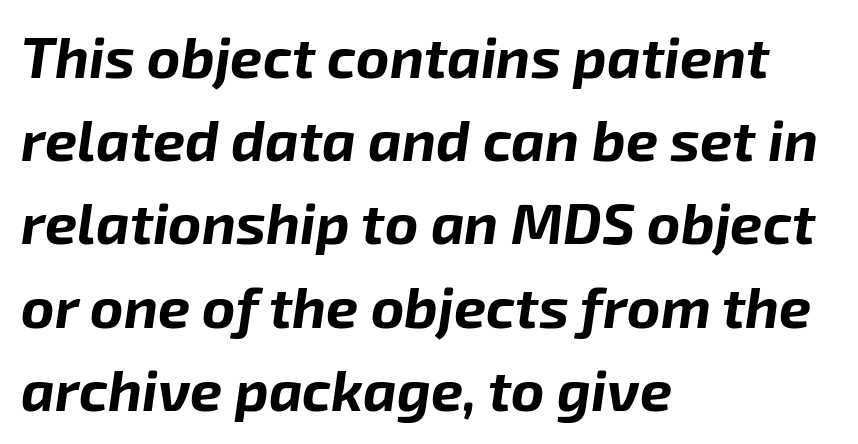
Q: Is the text bold? A: Yes.
Q: Is the text italic (slanted)? A: Yes, it leans right by about 8 degrees.
Q: Is the text underlined? A: No.
Q: How is the paragraph aligned? A: Left-aligned.
Q: Is the spacing between letters normal or unusually wide? A: Normal.
Q: Is the spacing between lines tight, normal or loose? A: Normal.
Q: Width (condensed, normal, or wide)? A: Normal.
Q: Stroke contrast? A: Low.
Q: x-height? A: Medium.
Q: Monospaced? A: No.
